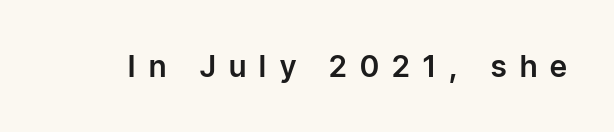
{"serif": "no", "italic": "no", "width": "normal", "stroke_contrast": "low", "x_height": "medium", "monospaced": "no", "underline": "no", "letter_spacing": "wide", "letter_spacing_em": 0.45, "glyph_px": 30}
